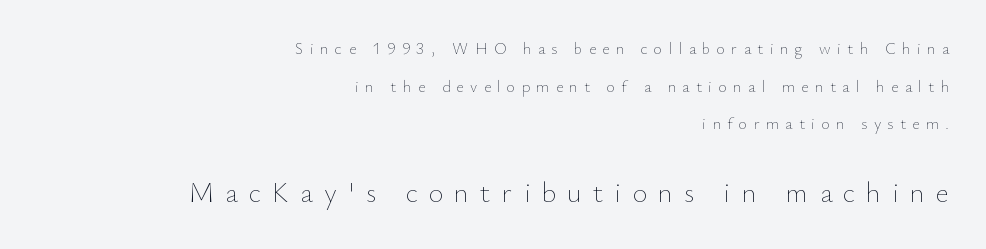
The image shows 28 px thin type, upright; set right-aligned, loose line spacing (2.35x), unusually wide letter spacing (+0.4 em), not underlined; the second (bottom) block is 1.75x larger; low stroke contrast and a small x-height.
